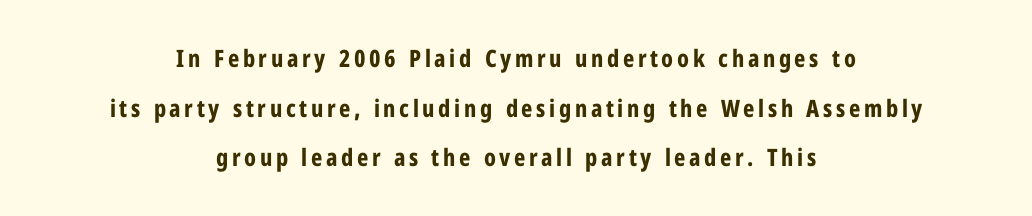
Q: Is the text bold? A: Yes.
Q: Is the text italic (slanted)? A: No, it is upright.
Q: Is the text underlined? A: No.
Q: How is the paragraph aligned? A: Centered.
Q: Is the spacing between lines tight, normal or loose? A: Loose.
